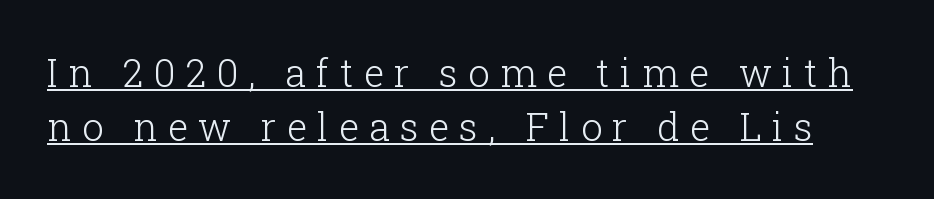
A normal amount of white space separates one row of letters from the next. Caption: face not bold, strokes unweighted. Glyph-to-glyph distance is far greater than everyday printed text. A serif font was chosen for this passage. You can see a thin bar hugging the bottom of the glyphs.
